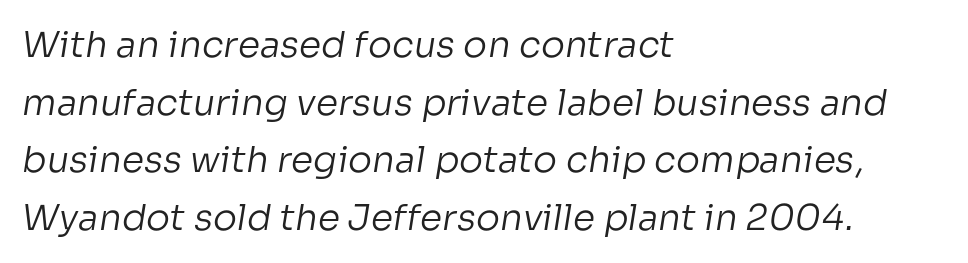
{"serif": "no", "bold": "no", "weight": "regular", "width": "normal", "stroke_contrast": "low", "x_height": "medium", "monospaced": "no", "underline": "no", "align": "left", "line_spacing": "normal", "line_spacing_ratio": 1.6, "letter_spacing": "normal", "letter_spacing_em": 0.0, "glyph_px": 36}
